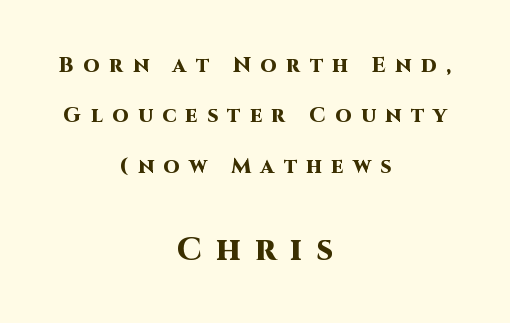
Q: Is the text bold? A: Yes.
Q: Is the text italic (slanted)? A: No, it is upright.
Q: Is the typeface a serif or a sans-serif typeface? A: Sans-serif.
Q: Is the text underlined? A: No.
Q: How is the paragraph aligned? A: Centered.
Q: Is the spacing between letters normal or unusually wide? A: Unusually wide.
Q: Is the spacing between lines tight, normal or loose? A: Loose.
Q: Which block of text is set in a larger size, the first (top) or the second (bottom)? A: The second (bottom) one.
Q: Width (condensed, normal, or wide)? A: Normal.
Q: Stroke contrast? A: High.
Q: x-height? A: Large.
Q: Monospaced? A: No.
